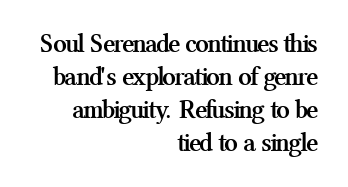
{"italic": "no", "bold": "yes", "underline": "no", "align": "right", "line_spacing_ratio": 1.22, "letter_spacing": "normal", "letter_spacing_em": 0.0, "glyph_px": 27}
